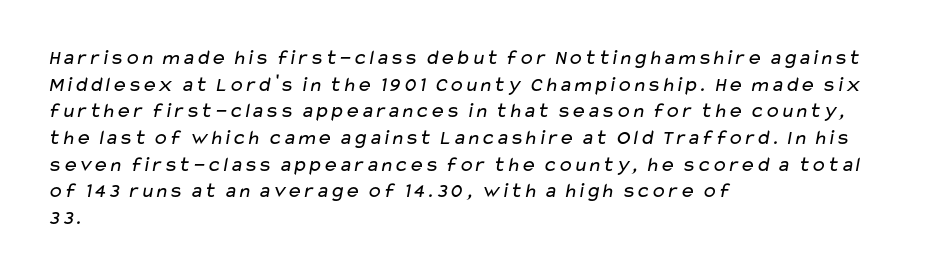
Q: Is the text bold? A: No.
Q: Is the text underlined? A: No.
Q: How is the paragraph aligned? A: Left-aligned.
Q: Is the spacing between letters normal or unusually wide? A: Normal.
Q: Is the spacing between lines tight, normal or loose? A: Normal.
